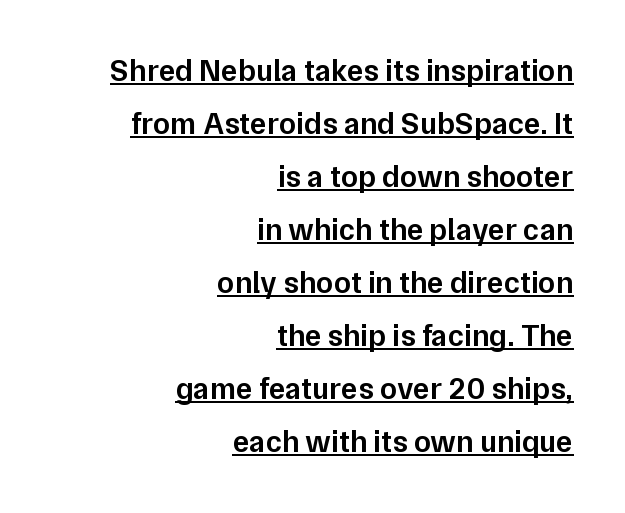
Q: Is the text bold? A: Semi-bold.
Q: Is the text italic (slanted)? A: No, it is upright.
Q: Is the typeface a serif or a sans-serif typeface? A: Sans-serif.
Q: Is the text underlined? A: Yes.
Q: How is the paragraph aligned? A: Right-aligned.
Q: Is the spacing between letters normal or unusually wide? A: Normal.
Q: Width (condensed, normal, or wide)? A: Normal.
Q: Stroke contrast? A: Low.
Q: x-height? A: Medium.
Q: Monospaced? A: No.
